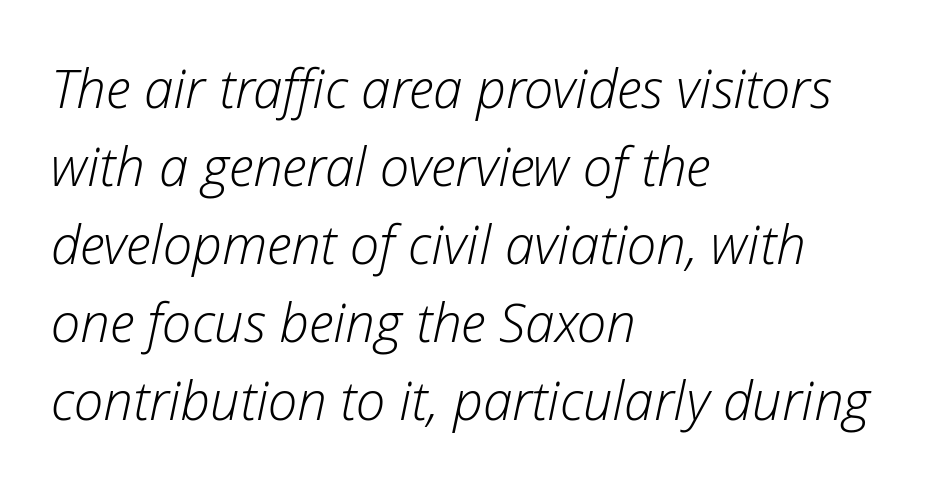
Leftover space on each line is placed entirely after the last word. Descenders are the only things crossing below the line. Proportional: the letters do not fall into vertical columns. Characters follow at the spacing the type designer built in. It's the slanting kind of type.
